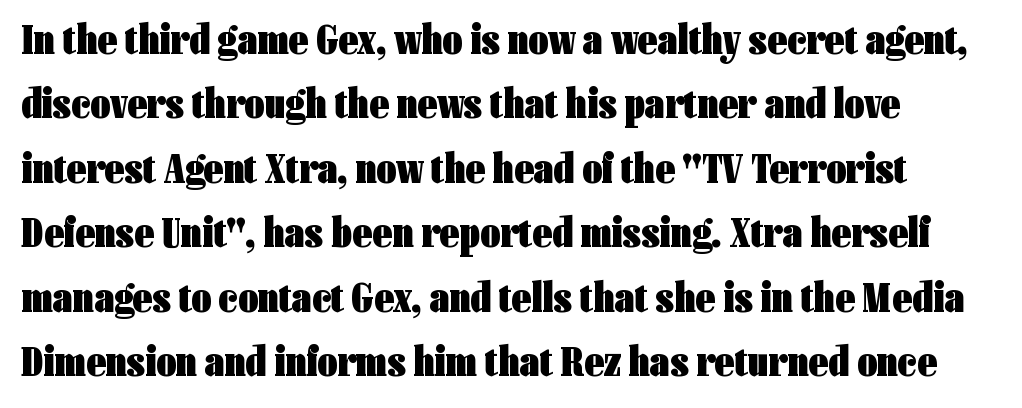
Is the type bold? Yes — the strokes are clearly thick and heavy. Characters follow at the spacing the type designer built in. Does the lettering tilt? It doesn't — this is upright. You could not count columns in this text — the font is proportionally spaced. Layout note: lines flush left.
